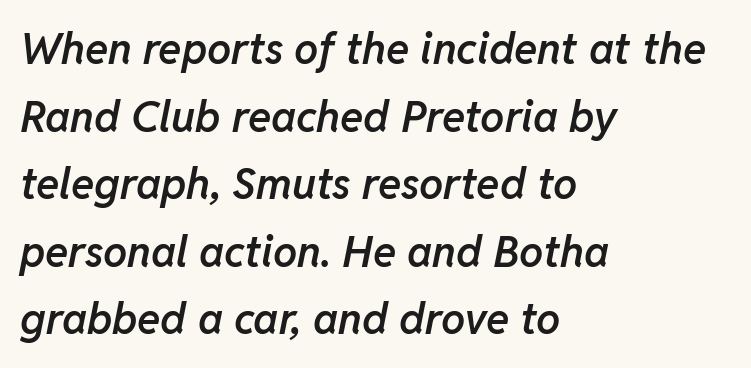
Do the characters align in a grid? No, the font is proportional. A clean baseline with only descenders dipping below it. Caption: standard tracking, unaltered. These words are printed semibold, heavier than regular yet not bold.
